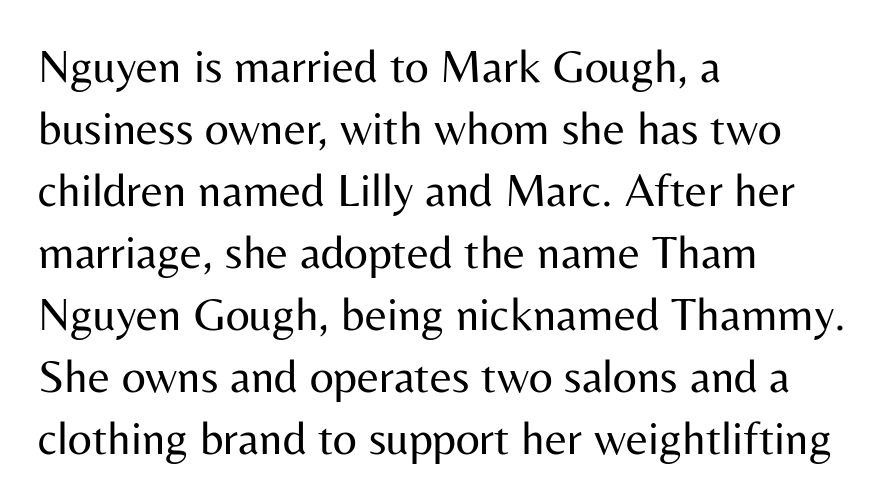
Stroke mass is kept to a normal reading level or below. Rule under the text: the space is simply empty. The typesetter chose a ragged-right arrangement here. The designer left line spacing at the default. The passage shown is typeset with a sans-serif family. Character widths vary here, with narrow letters taking less room than wide ones.
